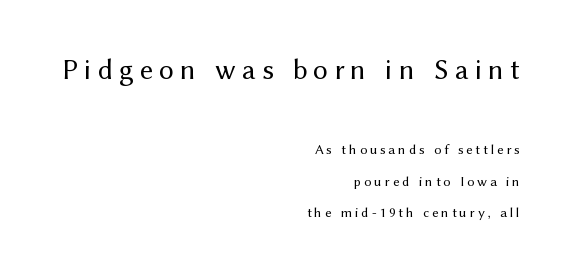
Q: Is the text bold? A: No.
Q: Is the text italic (slanted)? A: No, it is upright.
Q: Is the typeface a serif or a sans-serif typeface? A: Sans-serif.
Q: Is the text underlined? A: No.
Q: How is the paragraph aligned? A: Right-aligned.
Q: Is the spacing between letters normal or unusually wide? A: Unusually wide.
Q: Is the spacing between lines tight, normal or loose? A: Loose.
Q: Which block of text is set in a larger size, the first (top) or the second (bottom)? A: The first (top) one.
Q: Width (condensed, normal, or wide)? A: Normal.
Q: Stroke contrast? A: Medium.
Q: x-height? A: Medium.
Q: Monospaced? A: No.
